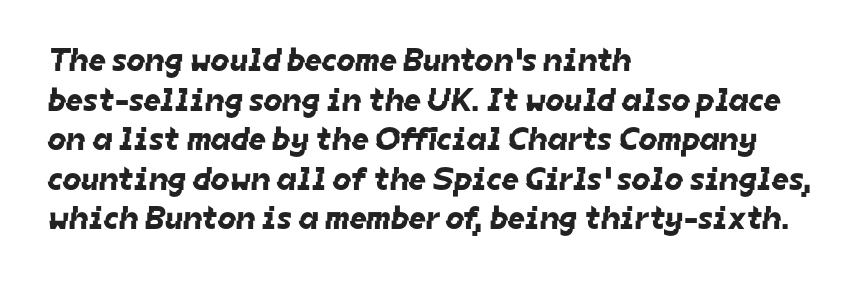
Q: Is the typeface a serif or a sans-serif typeface? A: Sans-serif.
Q: Is the text underlined? A: No.
Q: How is the paragraph aligned? A: Left-aligned.
Q: Is the spacing between letters normal or unusually wide? A: Normal.
Q: Width (condensed, normal, or wide)? A: Normal.
Q: Stroke contrast? A: Low.
Q: x-height? A: Medium.
Q: Monospaced? A: No.
